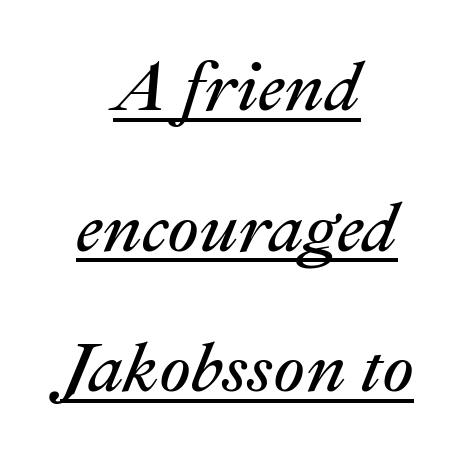
The image shows 70 px regular-weight type, italic (leaning right); set centered, loose line spacing (2.01x), normal letter spacing, underlined; medium stroke contrast and a medium x-height.
